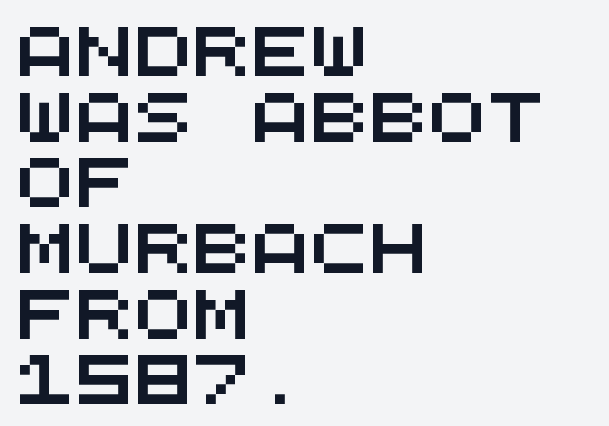
I'd call this a sans setting — the letters go barefoot. The letters march in equal steps, a hallmark of fixed-pitch type. Summary of vertical rhythm: regular, with standard interline spacing. Which margin do the lines hug? The left one — the right edge is uneven. The gap between lines stays unmarked.
